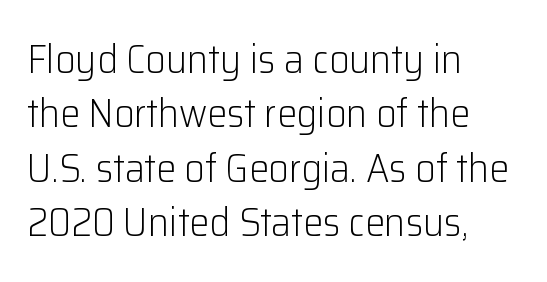
The image shows 40 px light sans-serif type, upright; set left-aligned, normal line spacing (1.36x), normal letter spacing, not underlined; low stroke contrast and a medium x-height.
